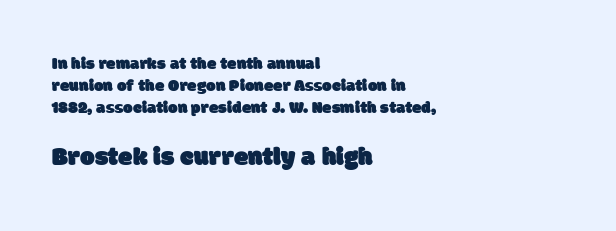
The image shows 26 px text type; set left-aligned, normal line spacing (1.29x), normal letter spacing, not underlined; the second (bottom) block is 1.53x larger.
